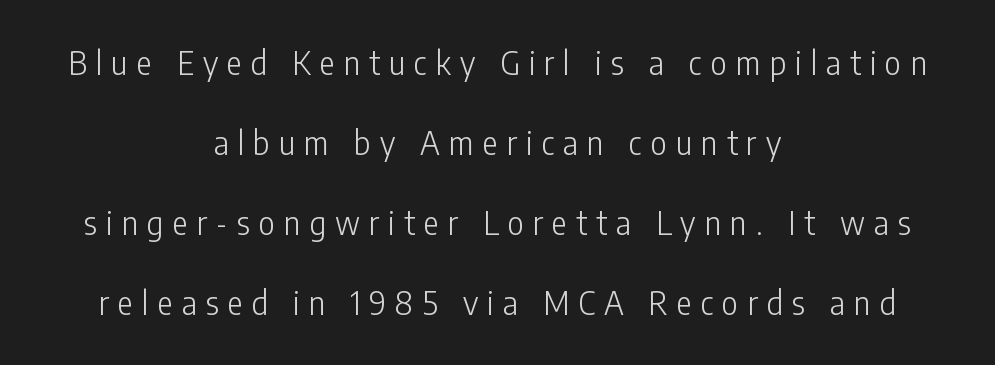
Each row of text sits above clean, open space. If you drew a line through each stem, it would be perfectly vertical. The cut favours lightness, reaching ordinary text weight at its darkest. Serif or sans? Sans — the stroke terminals are bare.
